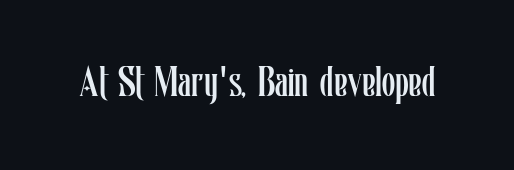
Beneath every word, the page is bare. Heft: none added — not bold. Posture: vertical. There is no visible air inserted between adjacent glyphs. Is this a fixed-width face? No — the glyphs have proportional, varying widths.
